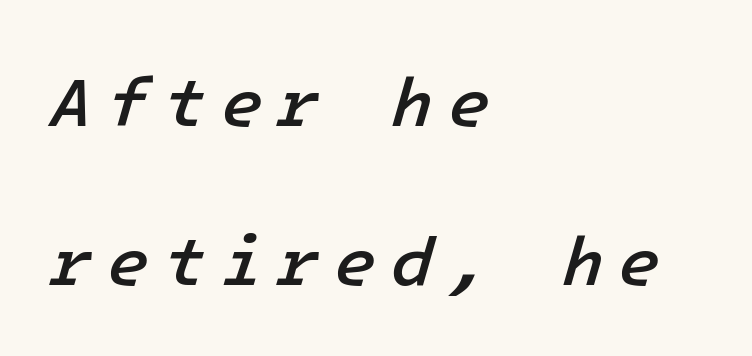
Baseline-to-baseline distance is far greater than the letter height. In terms of posture, this sample is oblique. Glance below the letters and you will spot only blank space. Honestly, the letter spacing is so wide it's the main thing you notice. Which margin do the lines hug? The left one — the right edge is uneven.
